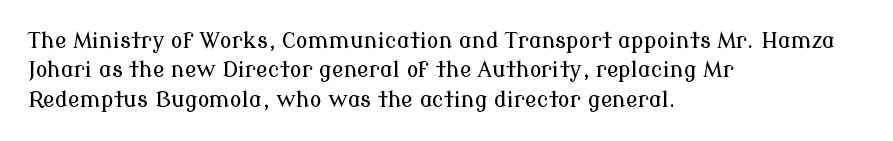
Q: Is the text italic (slanted)? A: No, it is upright.
Q: Is the text underlined? A: No.
Q: How is the paragraph aligned? A: Left-aligned.
Q: Is the spacing between letters normal or unusually wide? A: Normal.
Q: Is the spacing between lines tight, normal or loose? A: Normal.
